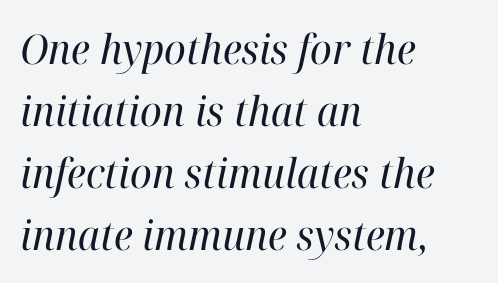
Q: Is the text bold? A: No.
Q: Is the text italic (slanted)? A: Yes, it leans right by about 12 degrees.
Q: Is the typeface a serif or a sans-serif typeface? A: Serif.
Q: Is the text underlined? A: No.
Q: How is the paragraph aligned? A: Left-aligned.
Q: Is the spacing between letters normal or unusually wide? A: Normal.
Q: Is the spacing between lines tight, normal or loose? A: Normal.
Q: Width (condensed, normal, or wide)? A: Normal.
Q: Stroke contrast? A: High.
Q: x-height? A: Medium.
Q: Monospaced? A: No.
